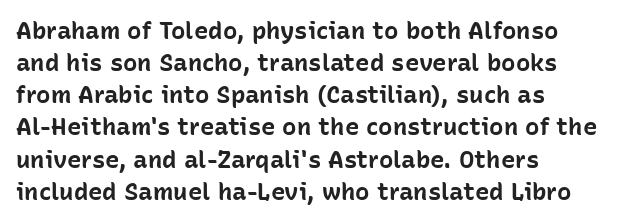
Q: Is the text bold? A: Yes.
Q: Is the text italic (slanted)? A: No, it is upright.
Q: Is the text underlined? A: No.
Q: How is the paragraph aligned? A: Left-aligned.
Q: Is the spacing between letters normal or unusually wide? A: Normal.
Q: Is the spacing between lines tight, normal or loose? A: Normal.
